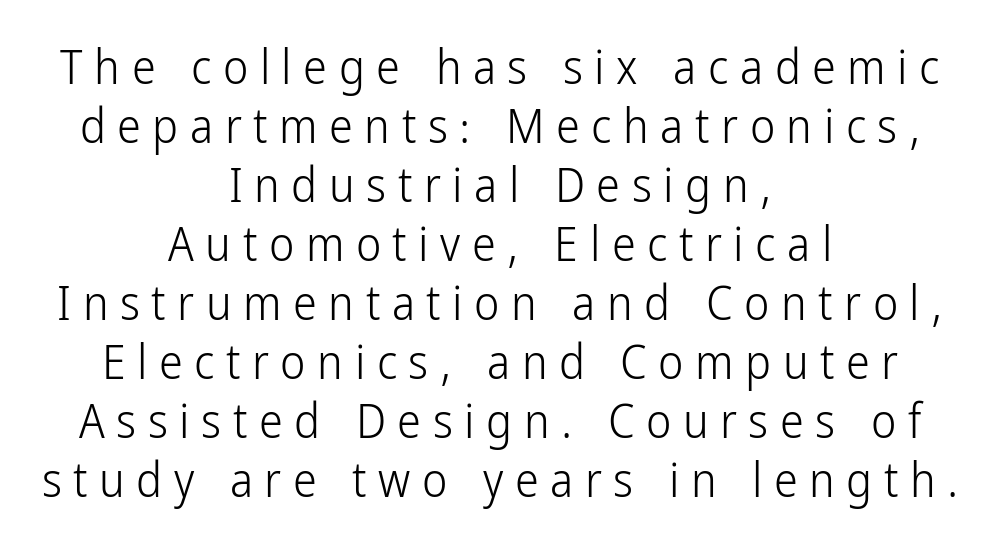
Q: Is the text bold? A: No.
Q: Is the text italic (slanted)? A: No, it is upright.
Q: Is the typeface a serif or a sans-serif typeface? A: Sans-serif.
Q: Is the text underlined? A: No.
Q: How is the paragraph aligned? A: Centered.
Q: Is the spacing between letters normal or unusually wide? A: Unusually wide.
Q: Width (condensed, normal, or wide)? A: Condensed.
Q: Stroke contrast? A: Low.
Q: x-height? A: Medium.
Q: Monospaced? A: No.
